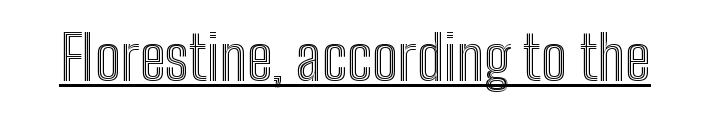
Q: Is the text italic (slanted)? A: No, it is upright.
Q: Is the text underlined? A: Yes.
Q: Is the spacing between letters normal or unusually wide? A: Normal.
Q: Width (condensed, normal, or wide)? A: Condensed.
Q: x-height? A: Medium.
Q: Monospaced? A: No.
